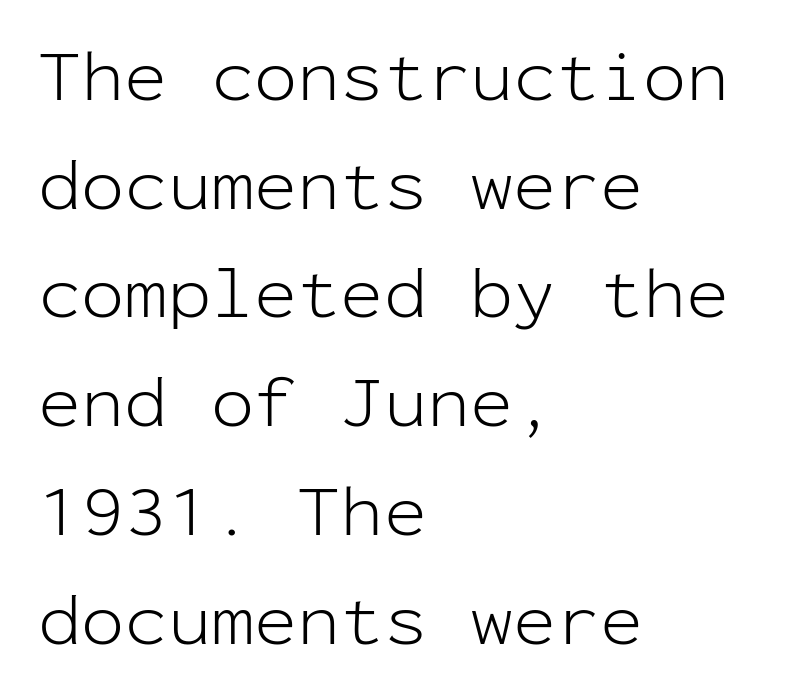
{"serif": "no", "italic": "no", "bold": "no", "weight": "light", "width": "normal", "stroke_contrast": "low", "x_height": "medium", "monospaced": "yes", "underline": "no", "align": "left", "line_spacing": "normal", "line_spacing_ratio": 1.51, "letter_spacing": "normal", "letter_spacing_em": 0.0, "glyph_px": 72}
